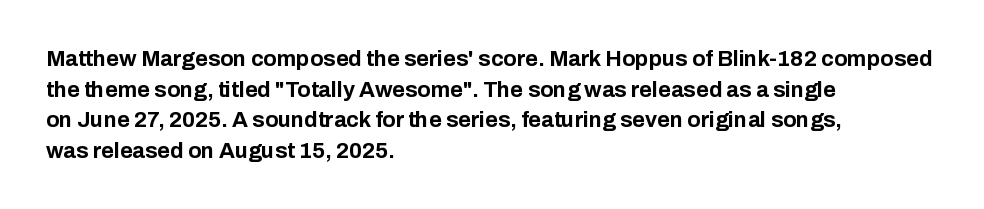
The image shows 22 px bold type, upright; set left-aligned, normal line spacing (1.39x), normal letter spacing, not underlined.
